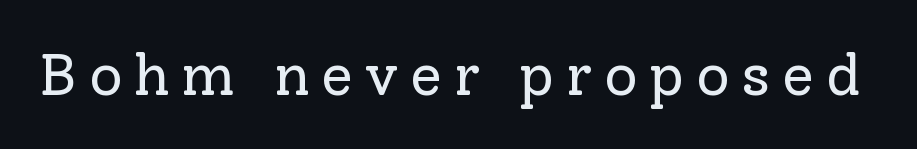
Q: Is the text bold? A: No.
Q: Is the text italic (slanted)? A: No, it is upright.
Q: Is the typeface a serif or a sans-serif typeface? A: Serif.
Q: Is the text underlined? A: No.
Q: Is the spacing between letters normal or unusually wide? A: Unusually wide.
Q: Width (condensed, normal, or wide)? A: Normal.
Q: Stroke contrast? A: Low.
Q: x-height? A: Medium.
Q: Monospaced? A: No.
